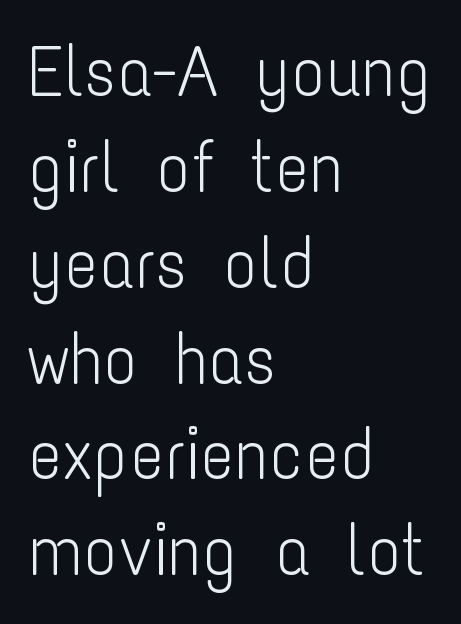
{"serif": "no", "italic": "no", "bold": "no", "weight": "light", "width": "condensed", "stroke_contrast": "low", "x_height": "medium", "monospaced": "no", "underline": "no", "align": "left", "line_spacing": "normal", "line_spacing_ratio": 1.35, "letter_spacing": "normal", "letter_spacing_em": 0.0, "glyph_px": 71}
